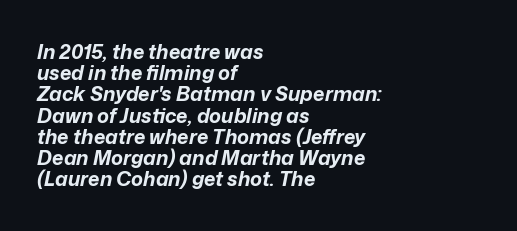
Q: Is the text bold? A: Yes.
Q: Is the text italic (slanted)? A: Yes, it leans right by about 12 degrees.
Q: Is the text underlined? A: No.
Q: How is the paragraph aligned? A: Left-aligned.
Q: Is the spacing between letters normal or unusually wide? A: Normal.
Q: Is the spacing between lines tight, normal or loose? A: Tight.
